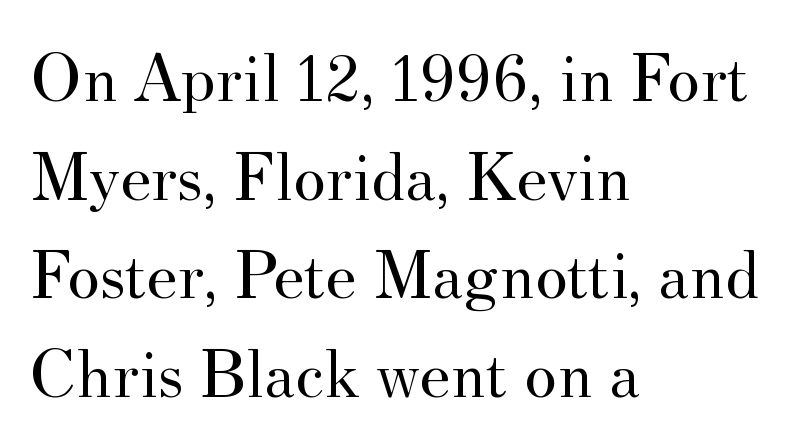
Q: Is the text bold? A: No.
Q: Is the text italic (slanted)? A: No, it is upright.
Q: Is the typeface a serif or a sans-serif typeface? A: Serif.
Q: Is the text underlined? A: No.
Q: How is the paragraph aligned? A: Left-aligned.
Q: Is the spacing between letters normal or unusually wide? A: Normal.
Q: Is the spacing between lines tight, normal or loose? A: Normal.
Q: Width (condensed, normal, or wide)? A: Normal.
Q: Stroke contrast? A: Medium.
Q: x-height? A: Small.
Q: Monospaced? A: No.
